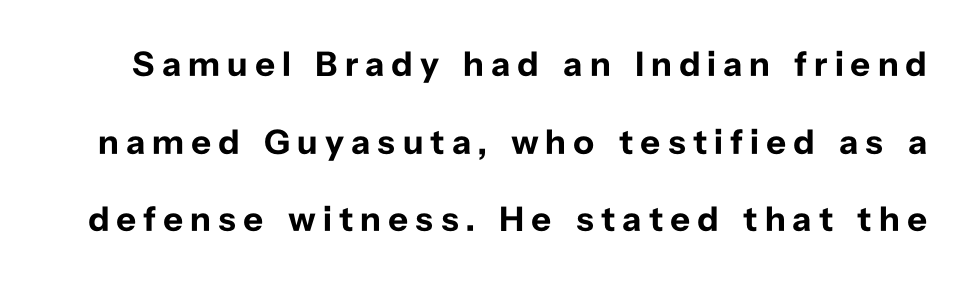
{"serif": "no", "italic": "no", "bold": "yes", "weight": "bold", "width": "normal", "stroke_contrast": "low", "x_height": "medium", "monospaced": "no", "underline": "no", "line_spacing": "loose", "line_spacing_ratio": 2.22, "letter_spacing": "wide", "letter_spacing_em": 0.2, "glyph_px": 35}
